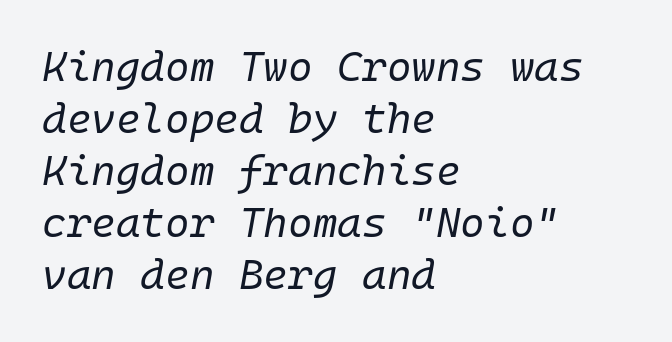
Q: Is the text bold? A: No.
Q: Is the text italic (slanted)? A: Yes, it leans right by about 10 degrees.
Q: Is the text underlined? A: No.
Q: How is the paragraph aligned? A: Left-aligned.
Q: Is the spacing between letters normal or unusually wide? A: Normal.
Q: Width (condensed, normal, or wide)? A: Normal.
Q: Stroke contrast? A: Low.
Q: x-height? A: Medium.
